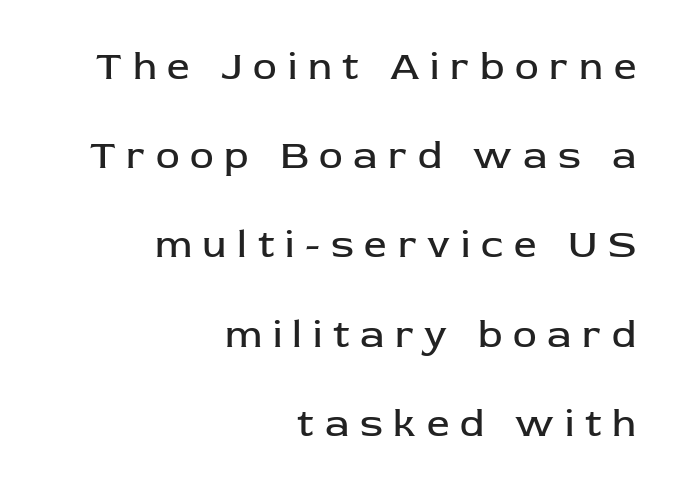
The image shows 40 px regular-weight sans-serif type, upright; set right-aligned, loose line spacing (2.23x), unusually wide letter spacing (+0.27 em), not underlined; low stroke contrast and a medium x-height.
